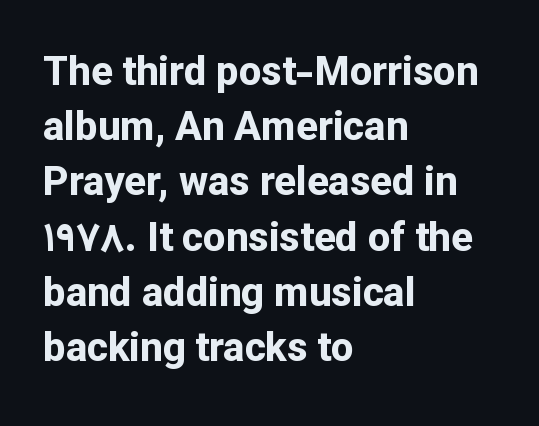
The image shows 40 px bold sans-serif type, upright; set left-aligned, normal line spacing (1.38x), normal letter spacing, not underlined; low stroke contrast and a medium x-height.
